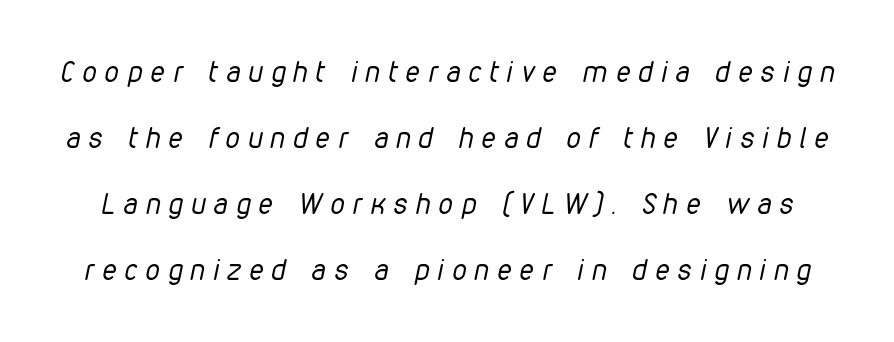
{"italic": "yes", "lean": "right", "slant_degrees": 12, "bold": "no", "weight": "regular", "width": "condensed", "stroke_contrast": "low", "x_height": "medium", "monospaced": "no", "underline": "no", "line_spacing": "loose", "line_spacing_ratio": 2.36, "letter_spacing": "wide", "letter_spacing_em": 0.31, "glyph_px": 28}
